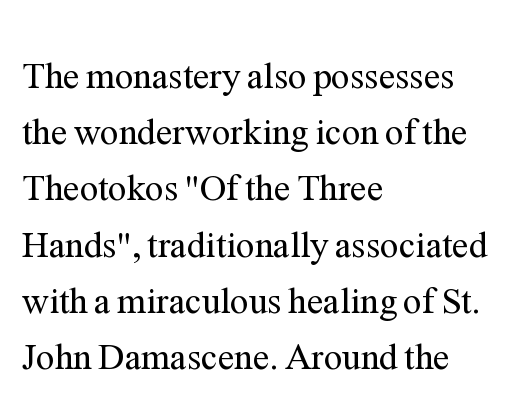
The ragged edge is on the right, which tells us the setting is flush left. The typesetting does not lean heavy: it is not bold. The specimen reads as upright at a glance. The glyphs are unaccompanied by any horizontal stroke below them.
